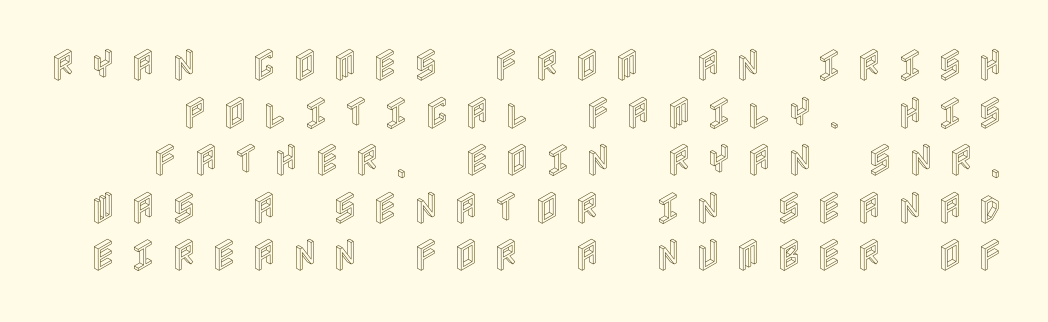
Q: Is the text italic (slanted)? A: No, it is upright.
Q: Is the text underlined? A: No.
Q: Is the spacing between letters normal or unusually wide? A: Unusually wide.
Q: Is the spacing between lines tight, normal or loose? A: Normal.
Q: Width (condensed, normal, or wide)? A: Condensed.
Q: x-height? A: Large.
